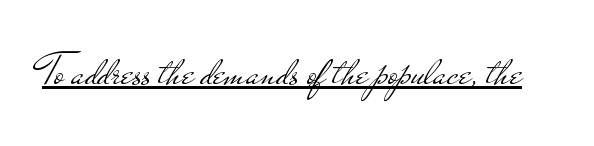
On a weight scale, this lands at 450 or below. The text was rendered using a sans face with plain stroke endings. This sample has the flowing, uneven cadence of proportional lettering. Underlining? Definitely there.
